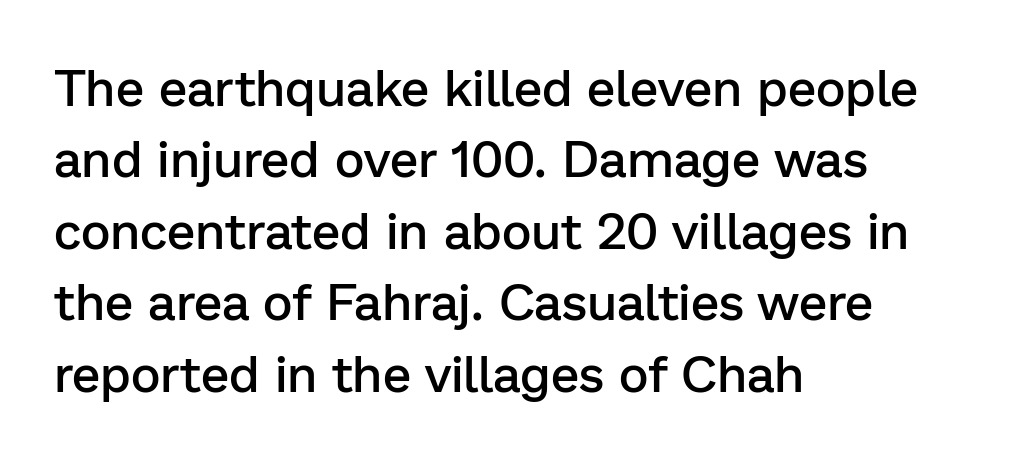
Style check: upright. This sample is left-justified, so line endings fall wherever the words run out. Successive baselines arrive at the customary interval. Each letter's strokes conclude bluntly, with no projecting serifs.
